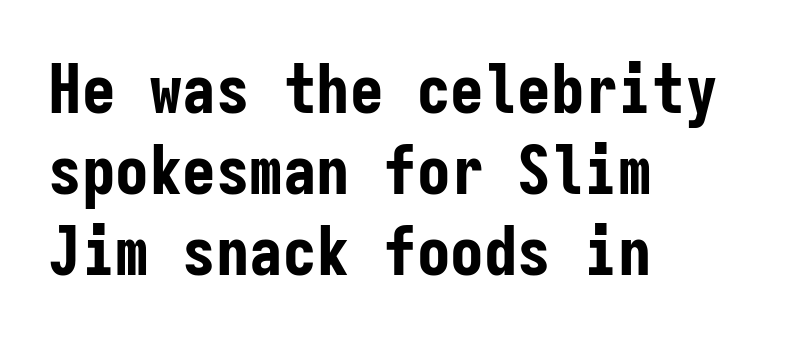
Type style note: lacks serifs. Spacing between characters is what you'd get straight out of the box. The rag falls on the right side of this text block. Emphasis by weight is at full strength: bold. The letters march in equal steps, a hallmark of fixed-pitch type. No word sits above an underline.
